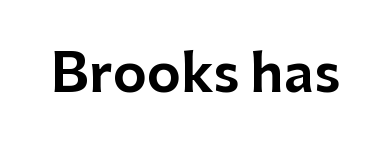
Q: Is the text italic (slanted)? A: No, it is upright.
Q: Is the typeface a serif or a sans-serif typeface? A: Sans-serif.
Q: Is the text underlined? A: No.
Q: Is the spacing between letters normal or unusually wide? A: Normal.
Q: Width (condensed, normal, or wide)? A: Normal.
Q: Stroke contrast? A: Low.
Q: x-height? A: Medium.
Q: Monospaced? A: No.
